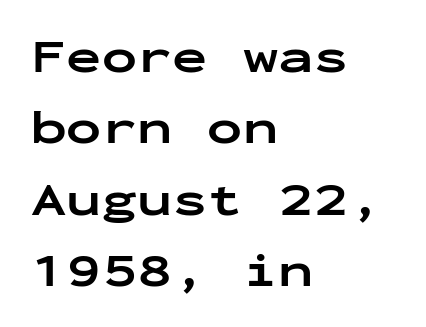
The image shows 47 px bold, wide sans-serif type, upright, monospaced; set left-aligned, normal line spacing (1.52x), normal letter spacing, not underlined; low stroke contrast and a medium x-height.
